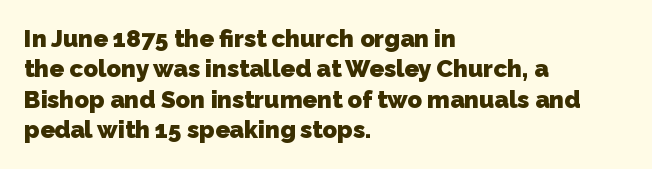
Each new line begins a customary step beneath the previous one. Descenders are the only things crossing below the line. Summary of weight: heavy, a full bold. Line starts are locked; line ends wander. The line texture is even and compact thanks to regular tracking.
